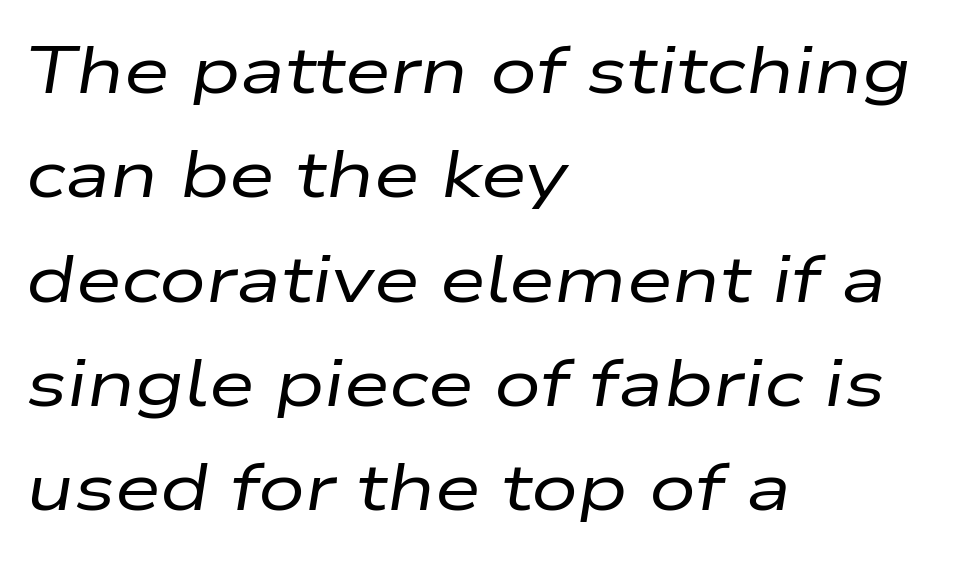
No chunkiness to these letters — they're not bold. The lines are quadded left. Looks like regular typesetting: each glyph gets only the width it needs. This block has exactly the height ordinary leading produces. Tracking value appears to be zero — textbook default spacing.
